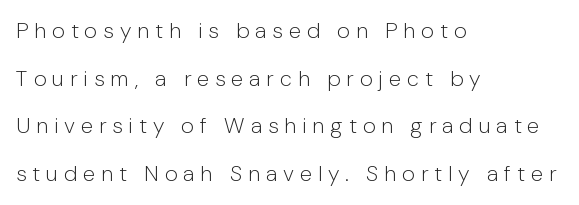
{"italic": "no", "bold": "no", "underline": "no", "align": "left", "line_spacing": "loose", "line_spacing_ratio": 2.17, "letter_spacing": "wide", "letter_spacing_em": 0.27, "glyph_px": 22}
